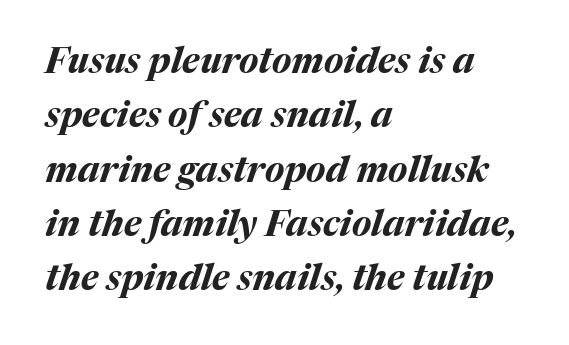
{"italic": "yes", "lean": "right", "slant_degrees": 17, "bold": "yes", "weight": "bold", "width": "normal", "stroke_contrast": "medium", "x_height": "medium", "monospaced": "no", "underline": "no", "align": "left", "line_spacing": "normal", "line_spacing_ratio": 1.51, "letter_spacing": "normal", "letter_spacing_em": 0.0, "glyph_px": 36}
